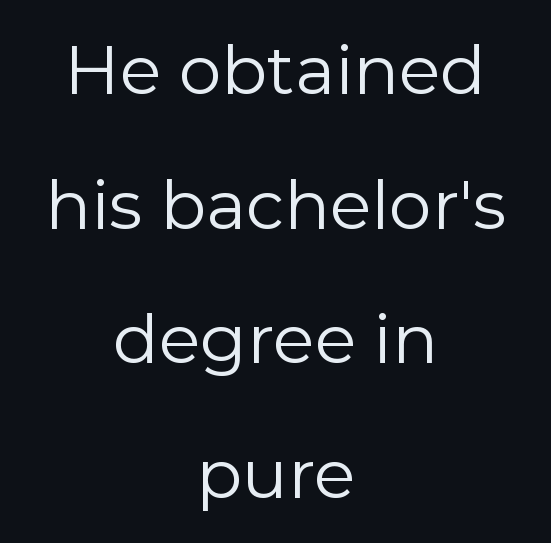
These lines stack symmetrically, like a column narrowing and widening about its center. Does the leading feel generous? Absolutely, it's lavish. The passage shown is typed in a proportional face where columns would drift. The type family on display is of the sans-serif kind. This is the regular roman posture of the typeface. The specimen omits any rule beneath the text block's lines.
